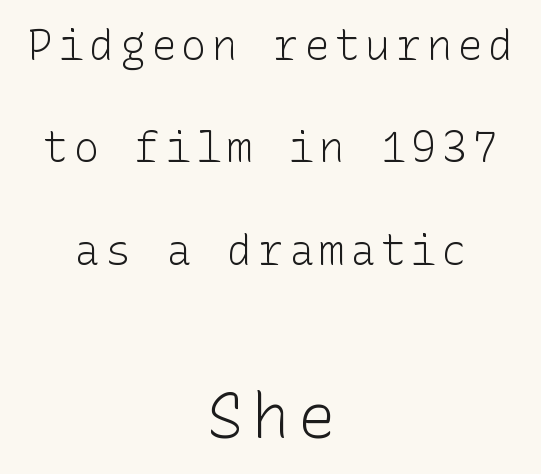
Ink coverage per letter is moderate at most. Nothing sits at the stroke ends, so this counts as sans-serif. The paragraph has two soft edges and a firm central axis. The space between consecutive lines is lavish. Whoever set this made the second block the dominant, larger element. This is roman type, the default non-slanted kind.
